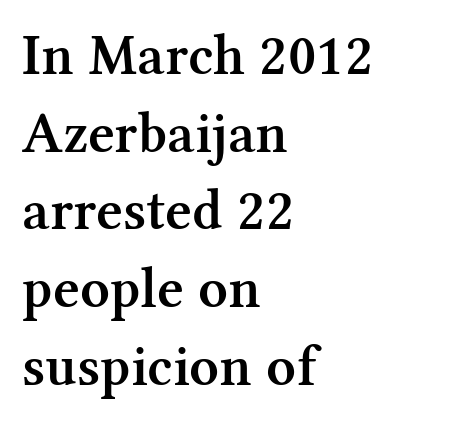
The face used here is proportionally spaced, like ordinary book or web type. Alignment: flush left. Caption: semibold face, moderately heavy strokes. The font family rendered here belongs to the serif group. The typography opts for an upright posture over an oblique one.
